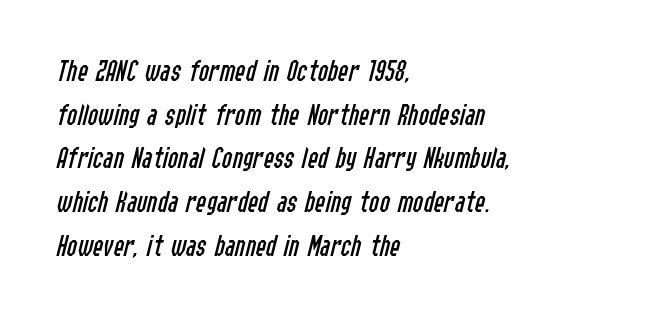
Baseline-to-baseline distance is the conventional proportion of letter height. Line starts are locked; line ends wander. Characters are canted at an angle relative to the baseline's perpendicular. Underline: absent. Varying glyph widths throughout — classic text-font behaviour. Nobody touched the tracking dial on this one.
